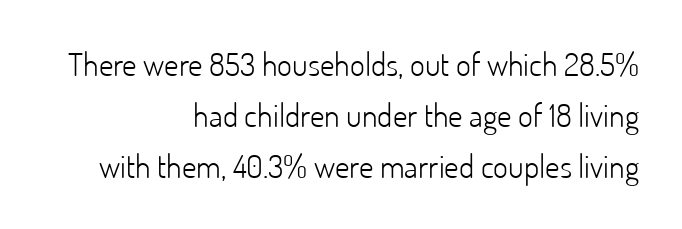
{"serif": "no", "italic": "no", "bold": "no", "weight": "light", "width": "normal", "stroke_contrast": "low", "x_height": "small", "monospaced": "no", "underline": "no", "align": "right", "line_spacing": "normal", "line_spacing_ratio": 1.59, "letter_spacing": "normal", "letter_spacing_em": 0.0, "glyph_px": 32}
